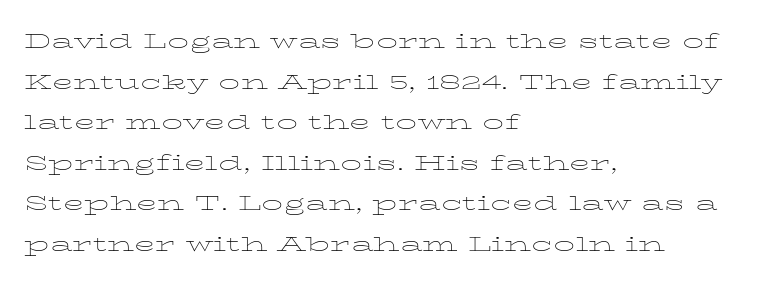
Q: Is the text bold? A: No.
Q: Is the text italic (slanted)? A: No, it is upright.
Q: Is the text underlined? A: No.
Q: How is the paragraph aligned? A: Left-aligned.
Q: Is the spacing between letters normal or unusually wide? A: Normal.
Q: Is the spacing between lines tight, normal or loose? A: Normal.
Q: Width (condensed, normal, or wide)? A: Wide.
Q: Stroke contrast? A: Low.
Q: x-height? A: Medium.
Q: Monospaced? A: No.
